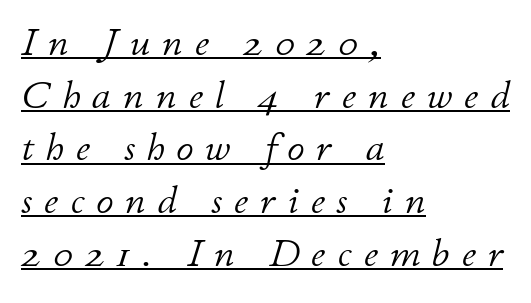
This reads as an unemphasized weight, regular at the heaviest. Yep, that's italic — everything's leaning. What decoration does the sample have? An underline. Looks like regular typesetting: each glyph gets only the width it needs. The lines are quadded left.
